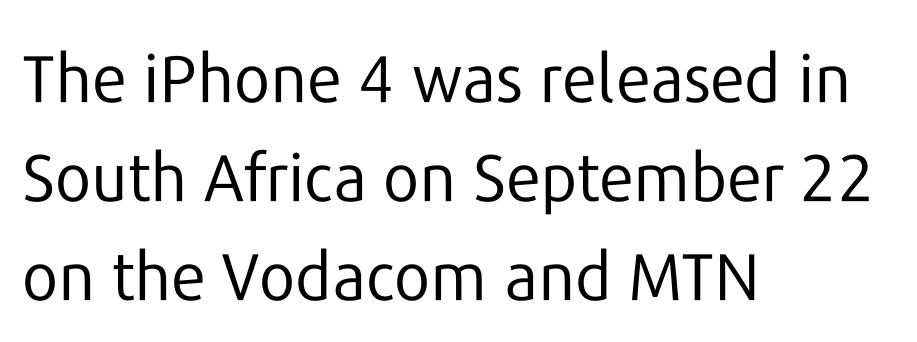
{"serif": "no", "italic": "no", "bold": "no", "weight": "regular", "width": "normal", "stroke_contrast": "low", "x_height": "medium", "monospaced": "no", "underline": "no", "align": "left", "line_spacing": "normal", "line_spacing_ratio": 1.5, "letter_spacing": "normal", "letter_spacing_em": 0.0, "glyph_px": 66}
